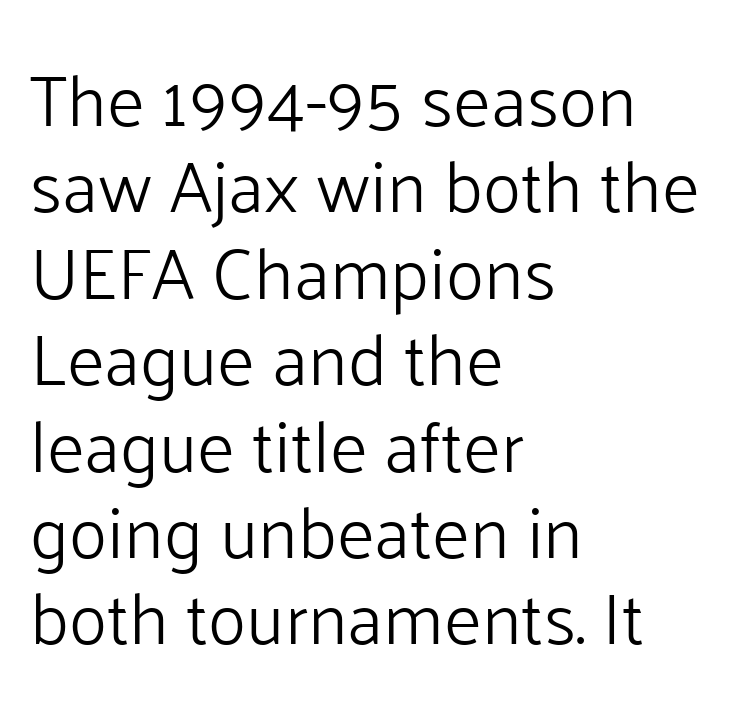
The letters stand upright; this is a roman face. The rag falls on the right side of this text block. The words here are not underlined. Font category for this specimen: sans-serif. Counters stay open thanks to moderate or lighter strokes.
